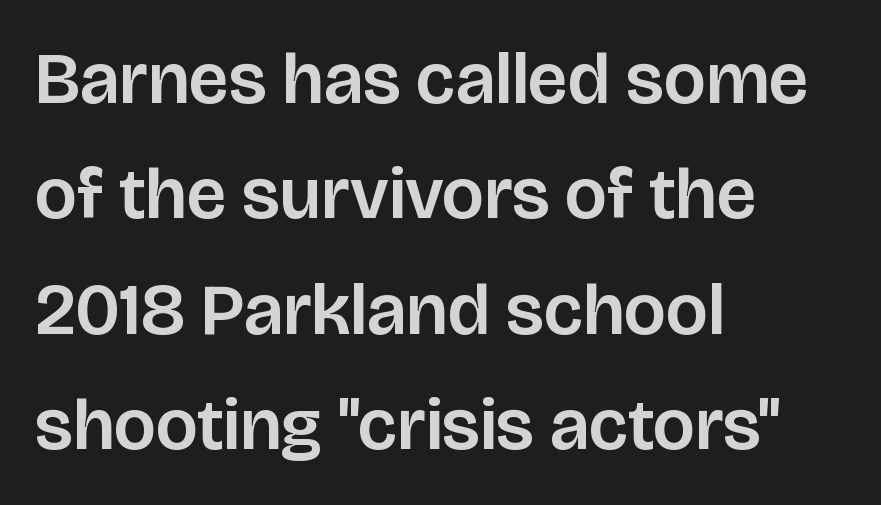
Q: Is the text italic (slanted)? A: No, it is upright.
Q: Is the typeface a serif or a sans-serif typeface? A: Sans-serif.
Q: Is the text underlined? A: No.
Q: How is the paragraph aligned? A: Left-aligned.
Q: Is the spacing between letters normal or unusually wide? A: Normal.
Q: Is the spacing between lines tight, normal or loose? A: Normal.
Q: Width (condensed, normal, or wide)? A: Normal.
Q: Stroke contrast? A: Low.
Q: x-height? A: Large.
Q: Monospaced? A: No.
